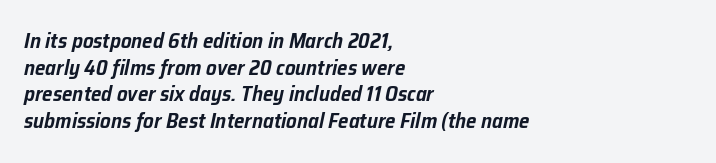
The image shows 21 px text type, italic (leaning right); set left-aligned, normal line spacing (1.27x), normal letter spacing, not underlined.
